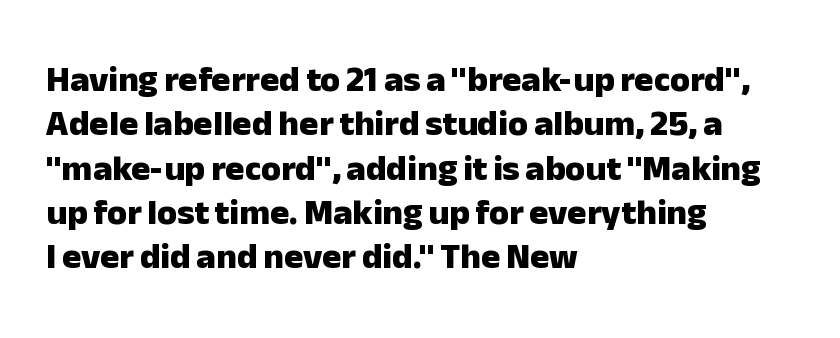
Check where the strokes stop: nothing finishes them off — pure sans. Here the designer chose a conventional face with non-uniform glyph widths. Check the space under the baseline: it is left empty. A typesetter would mark this as roman, not italic.
